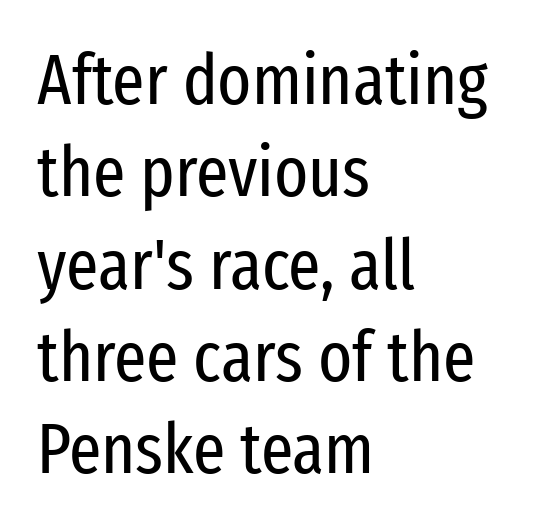
The image shows 71 px regular-weight, condensed sans-serif type, upright; set left-aligned, normal line spacing (1.3x), normal letter spacing, not underlined; low stroke contrast and a medium x-height.
